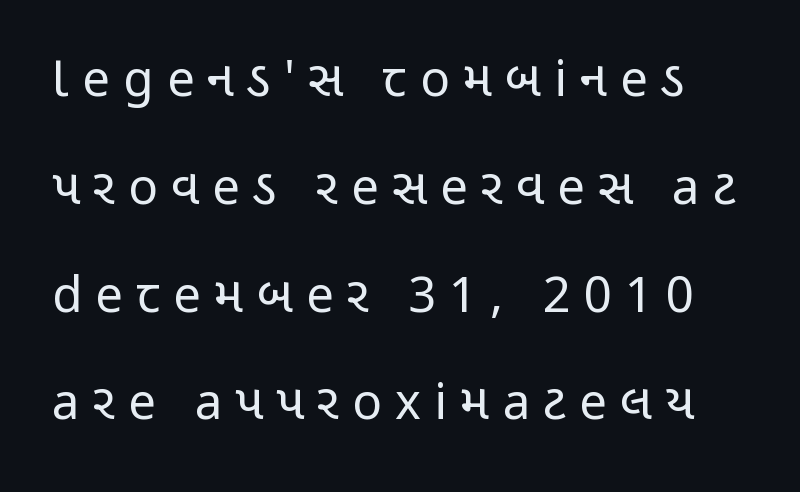
{"serif": "no", "italic": "no", "bold": "no", "weight": "regular", "width": "condensed", "stroke_contrast": "low", "x_height": "medium", "monospaced": "no", "underline": "no", "line_spacing": "loose", "line_spacing_ratio": 2.2, "letter_spacing": "wide", "letter_spacing_em": 0.27, "glyph_px": 49}
